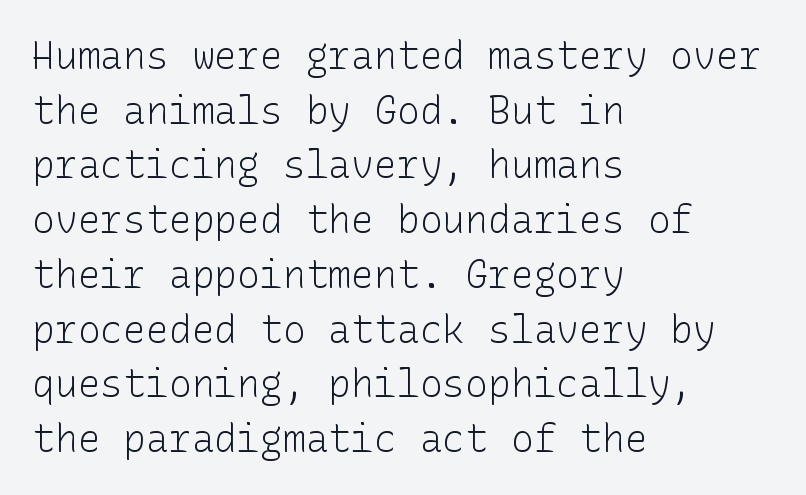
Q: Is the text bold? A: No.
Q: Is the text italic (slanted)? A: No, it is upright.
Q: Is the typeface a serif or a sans-serif typeface? A: Sans-serif.
Q: Is the text underlined? A: No.
Q: How is the paragraph aligned? A: Left-aligned.
Q: Is the spacing between letters normal or unusually wide? A: Normal.
Q: Is the spacing between lines tight, normal or loose? A: Normal.
Q: Width (condensed, normal, or wide)? A: Normal.
Q: Stroke contrast? A: Low.
Q: x-height? A: Medium.
